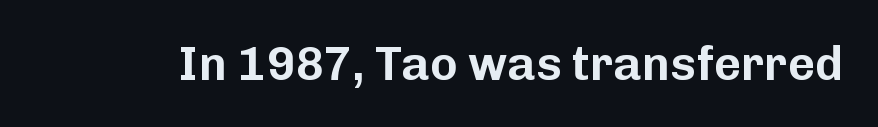
Q: Is the text italic (slanted)? A: No, it is upright.
Q: Is the typeface a serif or a sans-serif typeface? A: Sans-serif.
Q: Is the text underlined? A: No.
Q: Is the spacing between letters normal or unusually wide? A: Normal.
Q: Width (condensed, normal, or wide)? A: Normal.
Q: Stroke contrast? A: Low.
Q: x-height? A: Medium.
Q: Monospaced? A: No.
